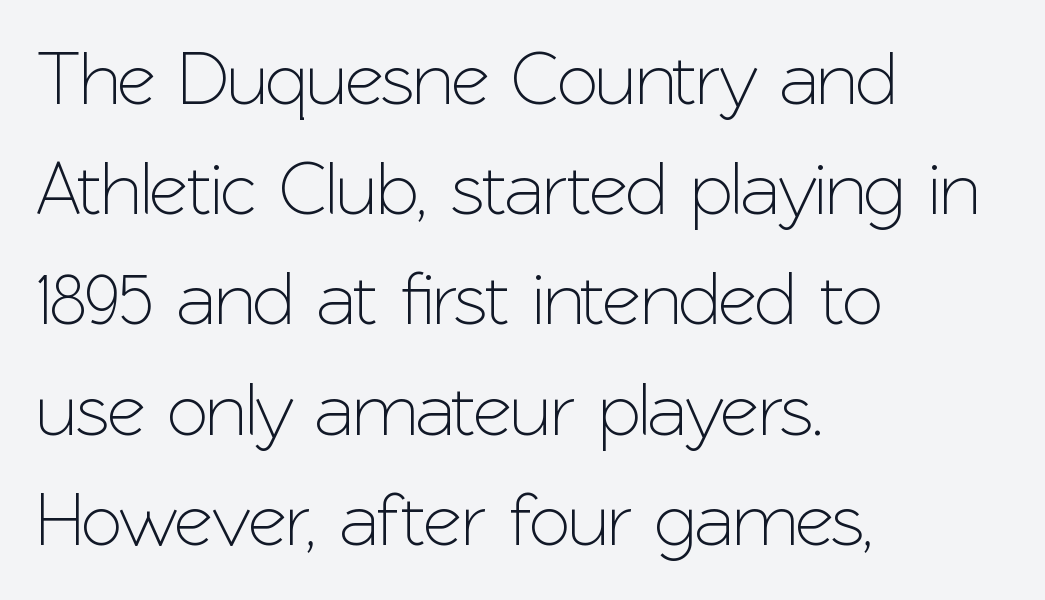
The image shows 75 px sans-serif type, upright; set left-aligned, normal line spacing (1.47x), normal letter spacing, not underlined; low stroke contrast and a medium x-height.
